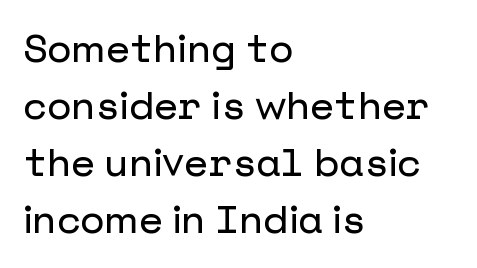
Q: Is the text italic (slanted)? A: No, it is upright.
Q: Is the typeface a serif or a sans-serif typeface? A: Sans-serif.
Q: Is the text underlined? A: No.
Q: How is the paragraph aligned? A: Left-aligned.
Q: Is the spacing between letters normal or unusually wide? A: Normal.
Q: Is the spacing between lines tight, normal or loose? A: Normal.
Q: Width (condensed, normal, or wide)? A: Normal.
Q: Stroke contrast? A: Low.
Q: x-height? A: Medium.
